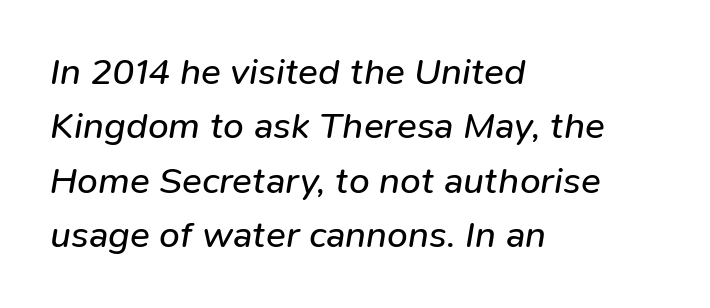
The image shows 37 px regular-weight type, italic (leaning right); set left-aligned, normal line spacing (1.47x), normal letter spacing, not underlined; low stroke contrast and a medium x-height.
